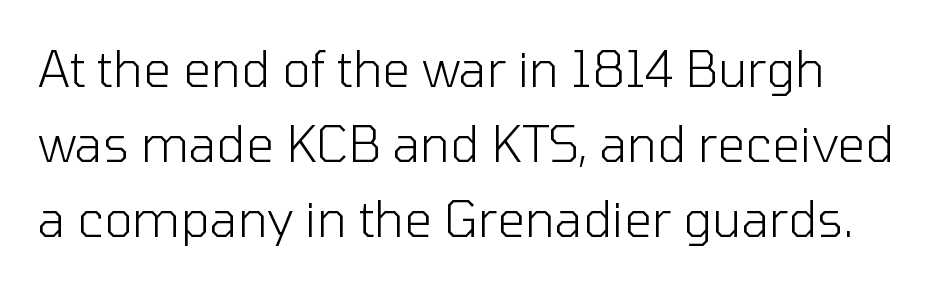
{"serif": "no", "italic": "no", "bold": "no", "weight": "light", "width": "normal", "stroke_contrast": "low", "x_height": "medium", "monospaced": "no", "underline": "no", "line_spacing": "normal", "line_spacing_ratio": 1.53, "letter_spacing": "normal", "letter_spacing_em": 0.0, "glyph_px": 49}
